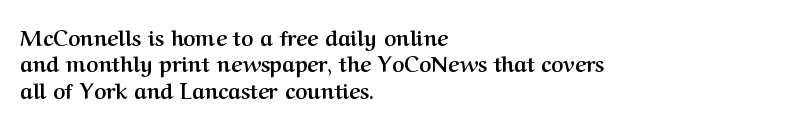
The image shows 21 px bold type, upright; set left-aligned, normal line spacing (1.26x), normal letter spacing, not underlined.
